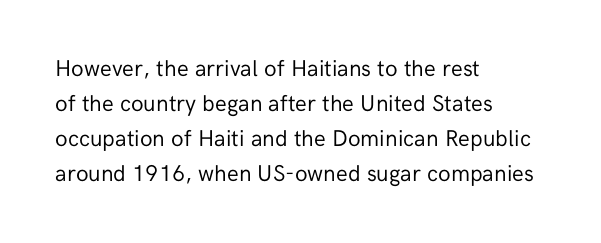
Q: Is the text bold? A: No.
Q: Is the text italic (slanted)? A: No, it is upright.
Q: Is the text underlined? A: No.
Q: How is the paragraph aligned? A: Left-aligned.
Q: Is the spacing between letters normal or unusually wide? A: Normal.
Q: Is the spacing between lines tight, normal or loose? A: Normal.
